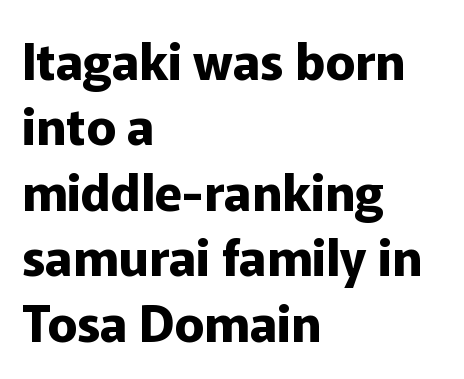
Casual observation: everything's shoved over to the left. These lines keep a tight, regular rhythm from letter to letter. Is this a fixed-width face? No — the glyphs have proportional, varying widths. Letterform terminals end flat and unadorned throughout the passage.
